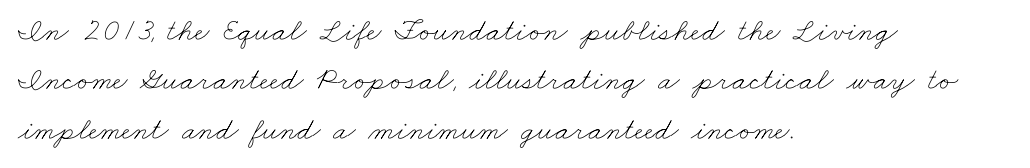
{"bold": "no", "weight": "thin", "width": "wide", "stroke_contrast": "low", "x_height": "small", "monospaced": "no", "underline": "no", "align": "left", "line_spacing": "normal", "line_spacing_ratio": 1.54, "letter_spacing": "normal", "letter_spacing_em": 0.0, "glyph_px": 32}
